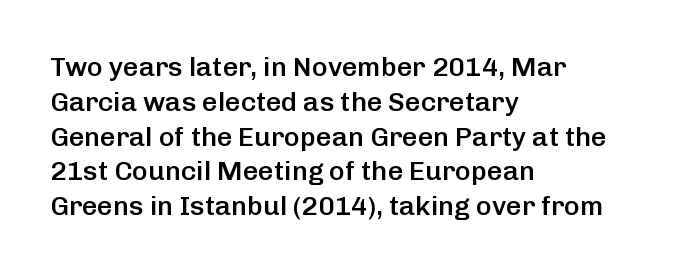
A bare baseline throughout the passage. A typesetter would mark this as roman, not italic. Leading: standard. Here the glyphs are tracked normally, forming tight word shapes.
